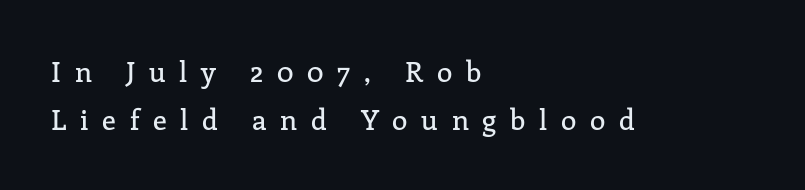
Q: Is the text italic (slanted)? A: No, it is upright.
Q: Is the typeface a serif or a sans-serif typeface? A: Serif.
Q: Is the text underlined? A: No.
Q: How is the paragraph aligned? A: Left-aligned.
Q: Is the spacing between letters normal or unusually wide? A: Unusually wide.
Q: Width (condensed, normal, or wide)? A: Normal.
Q: Stroke contrast? A: Low.
Q: x-height? A: Medium.
Q: Monospaced? A: No.
